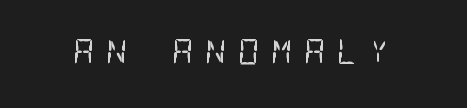
The letterforms sit at book weight or below. Is the letter spacing exaggerated? Yes — the characters are pushed far apart. The typeface chosen for these lines omits serifs. The space beneath each line is pristine and unruled. Note the uniform advance width — an 'i' takes as much space as an 'm'.
